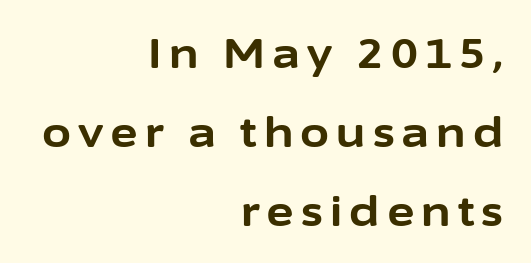
Q: Is the text bold? A: Yes.
Q: Is the text italic (slanted)? A: No, it is upright.
Q: Is the typeface a serif or a sans-serif typeface? A: Sans-serif.
Q: Is the text underlined? A: No.
Q: How is the paragraph aligned? A: Right-aligned.
Q: Width (condensed, normal, or wide)? A: Normal.
Q: Stroke contrast? A: Low.
Q: x-height? A: Medium.
Q: Monospaced? A: No.
